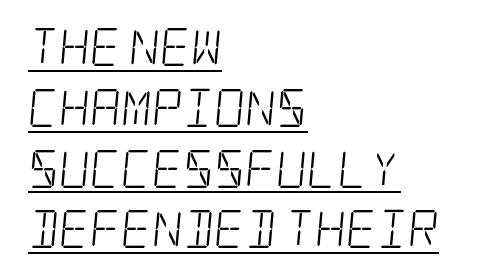
The image shows 38 px light, condensed serif type; set left-aligned, normal line spacing (1.6x), normal letter spacing, underlined; low stroke contrast and a large x-height.
